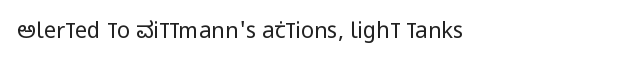
Q: Is the text bold? A: No.
Q: Is the text italic (slanted)? A: No, it is upright.
Q: Is the text underlined? A: No.
Q: How is the paragraph aligned? A: Left-aligned.
Q: Is the spacing between letters normal or unusually wide? A: Normal.
